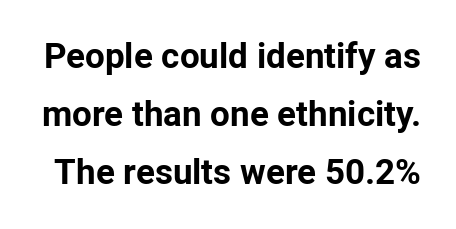
{"serif": "no", "italic": "no", "bold": "yes", "weight": "bold", "width": "normal", "stroke_contrast": "low", "x_height": "medium", "monospaced": "no", "underline": "no", "line_spacing": "normal", "line_spacing_ratio": 1.66, "letter_spacing": "normal", "letter_spacing_em": 0.0, "glyph_px": 35}
